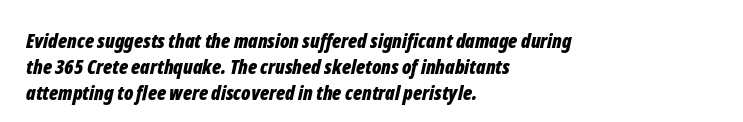
The image shows 20 px bold type, italic (leaning right); set left-aligned, normal line spacing (1.31x), normal letter spacing, not underlined.
